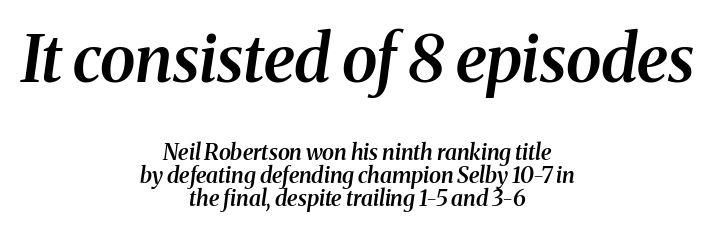
Does the lettering tilt? It does — this is italic. The lines are quadded center. Set as a demibold, roughly 600 on the weight scale. Does the leading feel generous? Not at all — it's pinched. Varying glyph widths throughout — classic text-font behaviour.
